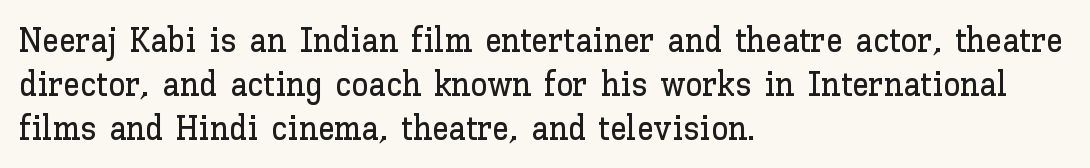
Q: Is the text italic (slanted)? A: No, it is upright.
Q: Is the text underlined? A: No.
Q: How is the paragraph aligned? A: Left-aligned.
Q: Is the spacing between letters normal or unusually wide? A: Normal.
Q: Is the spacing between lines tight, normal or loose? A: Normal.
Q: Width (condensed, normal, or wide)? A: Normal.
Q: Stroke contrast? A: Low.
Q: x-height? A: Medium.
Q: Monospaced? A: No.
